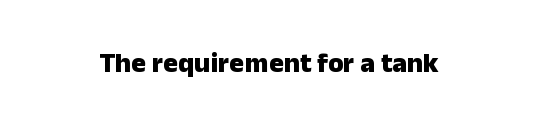
{"serif": "no", "italic": "no", "bold": "yes", "weight": "heavy", "width": "normal", "stroke_contrast": "low", "x_height": "medium", "monospaced": "no", "underline": "no", "letter_spacing": "normal", "letter_spacing_em": 0.0, "glyph_px": 28}
